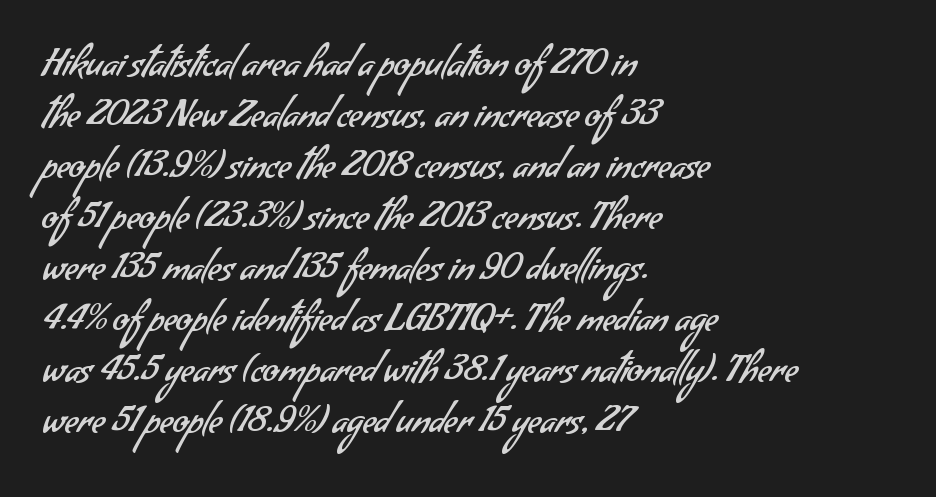
The image shows 37 px regular-weight sans-serif type; set left-aligned, normal line spacing (1.38x), normal letter spacing, not underlined; low stroke contrast and a small x-height.
